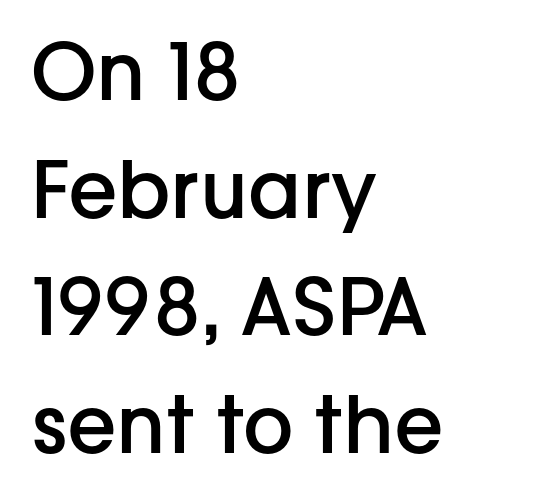
Look at the stroke-to-counter ratio: somewhat heavy, a semibold. These lines sit exactly where default settings would place them. The specimen omits any rule beneath the text block's lines. Nope, no serifs anywhere on these letters.
